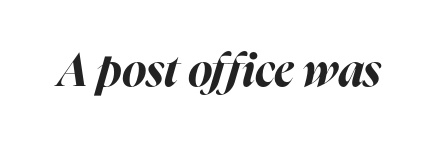
The image shows 46 px bold type, italic (leaning right); set normal letter spacing, not underlined; high stroke contrast and a medium x-height.
